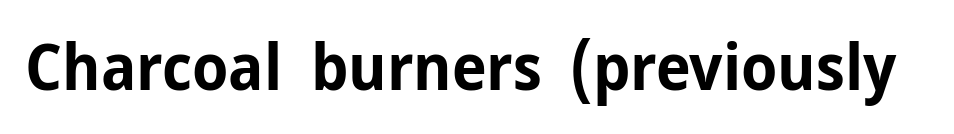
Q: Is the text bold? A: Yes.
Q: Is the text italic (slanted)? A: No, it is upright.
Q: Is the typeface a serif or a sans-serif typeface? A: Sans-serif.
Q: Is the text underlined? A: No.
Q: Is the spacing between letters normal or unusually wide? A: Normal.
Q: Width (condensed, normal, or wide)? A: Normal.
Q: Stroke contrast? A: Low.
Q: x-height? A: Medium.
Q: Monospaced? A: No.
